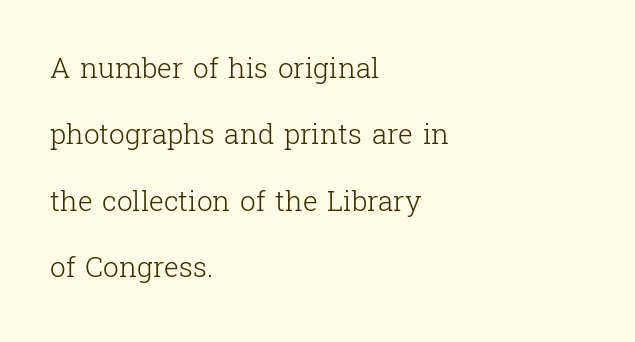
{"serif": "yes", "italic": "no", "bold": "no", "weight": "light", "width": "normal", "stroke_contrast": "low", "x_height": "medium", "monospaced": "no", "underline": "no", "align": "left", "line_spacing": "loose", "line_spacing_ratio": 2.37, "letter_spacing": "normal", "letter_spacing_em": 0.0, "glyph_px": 28}
